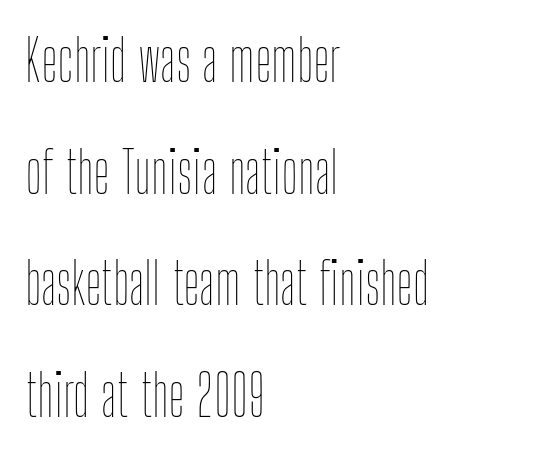
The image shows 57 px thin, condensed type, upright; set left-aligned, loose line spacing (1.96x), normal letter spacing, not underlined; low stroke contrast and a medium x-height.
